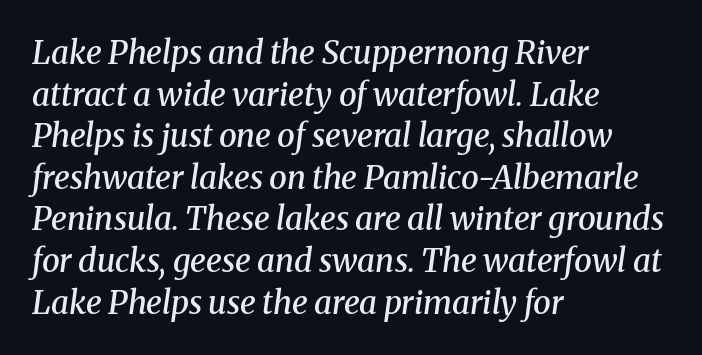
{"serif": "yes", "italic": "yes", "lean": "right", "slant_degrees": 8, "bold": "semi", "weight": "semibold", "width": "normal", "stroke_contrast": "medium", "x_height": "medium", "monospaced": "no", "underline": "no", "align": "left", "line_spacing": "normal", "line_spacing_ratio": 1.3, "letter_spacing": "normal", "letter_spacing_em": 0.0, "glyph_px": 32}
